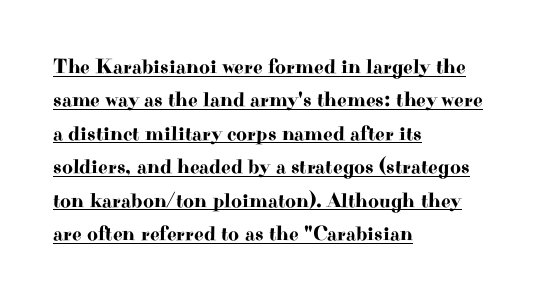
The image shows 21 px text type, upright; set left-aligned, normal line spacing (1.59x), normal letter spacing, underlined.
